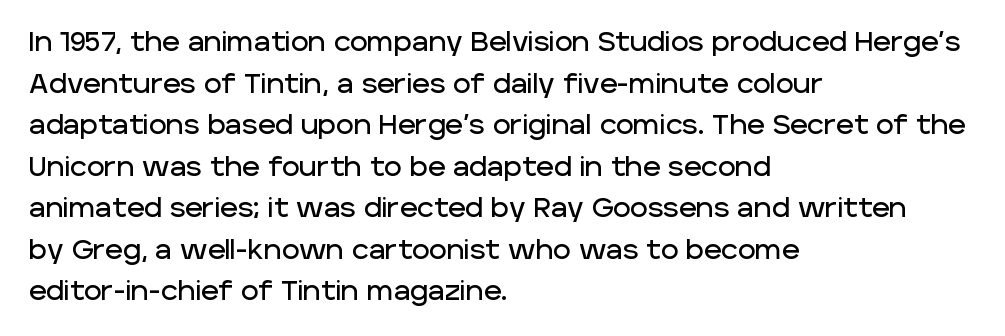
{"italic": "no", "underline": "no", "align": "left", "line_spacing": "normal", "line_spacing_ratio": 1.54, "letter_spacing": "normal", "letter_spacing_em": 0.0, "glyph_px": 27}
